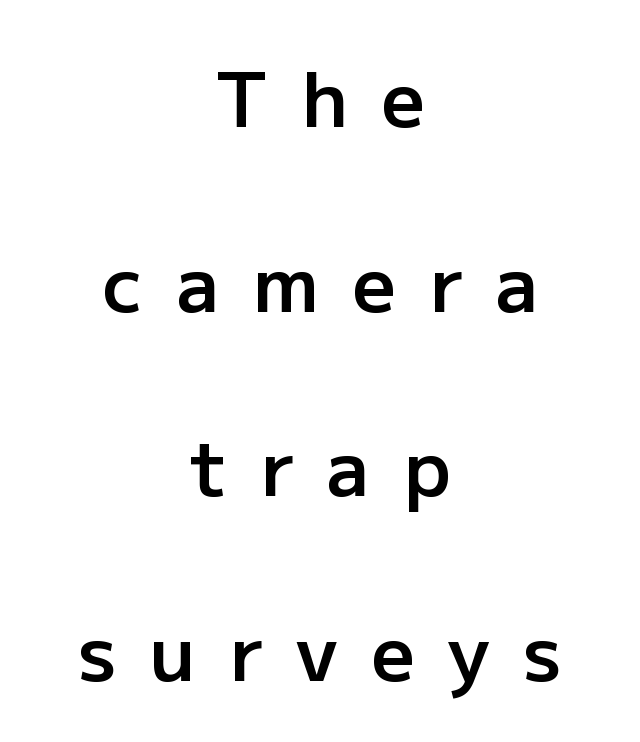
Is the type bold? Partly — it's a semibold, heavier than regular but not fully bold. The lines are quadded center. Honestly, the rows look like they've been pulled way apart. The face used here is a sans, in the tradition of grotesques and geometrics.
